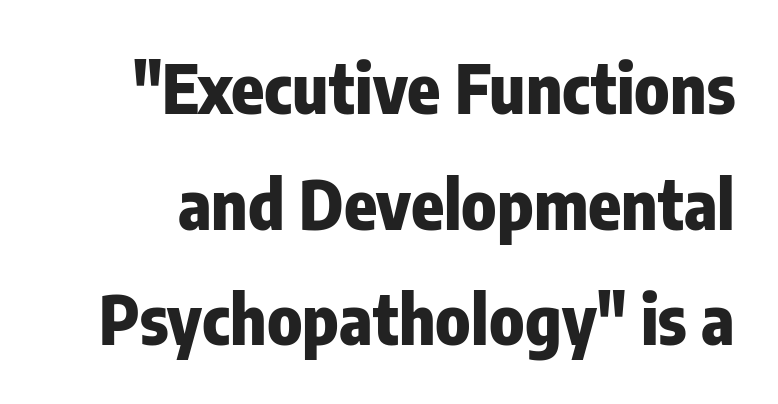
The image shows 68 px heavy, condensed sans-serif type, upright; set normal line spacing (1.7x), normal letter spacing, not underlined; low stroke contrast and a medium x-height.
